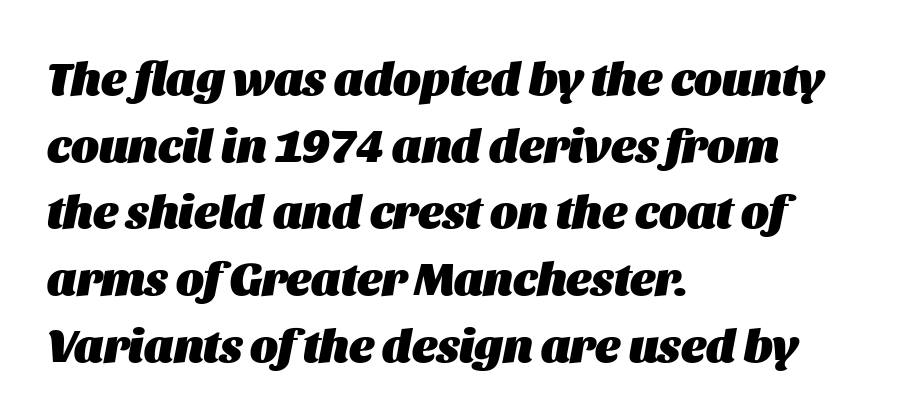
Students, this is bold: see how much ink each stroke carries. The line texture is even and compact thanks to regular tracking. Does the copy run flush right? No — it runs flush left. The letters advance in unequal steps, a hallmark of proportional type. The rendering applies a slant to the glyphs. Unmarked baselines from the first word to the last.
